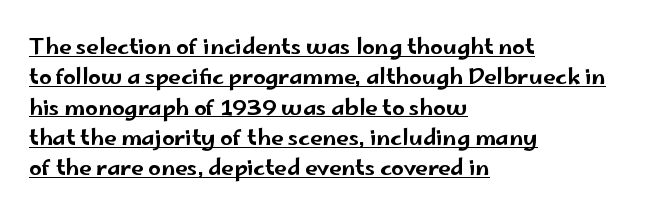
The image shows 22 px text type, upright; set left-aligned, normal line spacing (1.38x), normal letter spacing, underlined.
